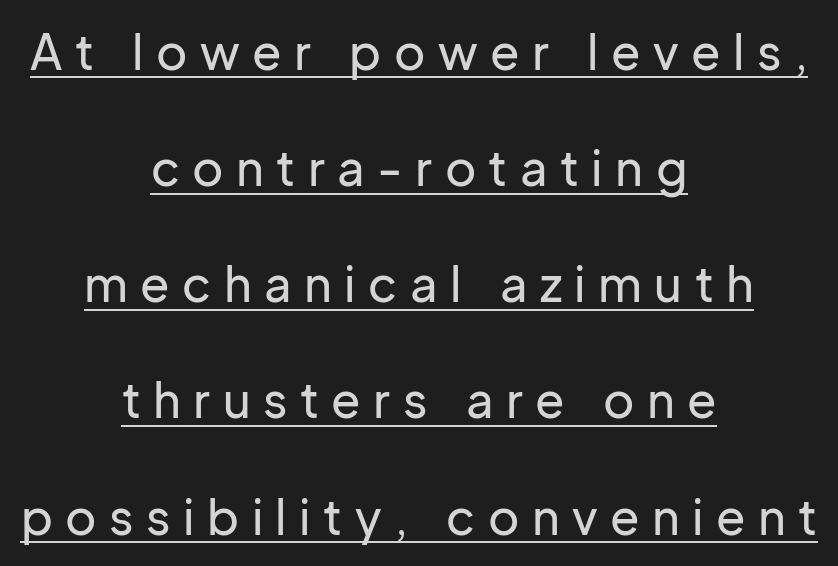
Ascenders rise straight up at ninety degrees. Does extra space separate the letters? Yes, quite a lot of it. The glyphs are accompanied by a horizontal stroke just below them. Each new line begins a long way beneath the previous one. These lines are rendered in a variable-pitch font. Teacher's note: observe the equal gaps on both sides — that is centered alignment.
